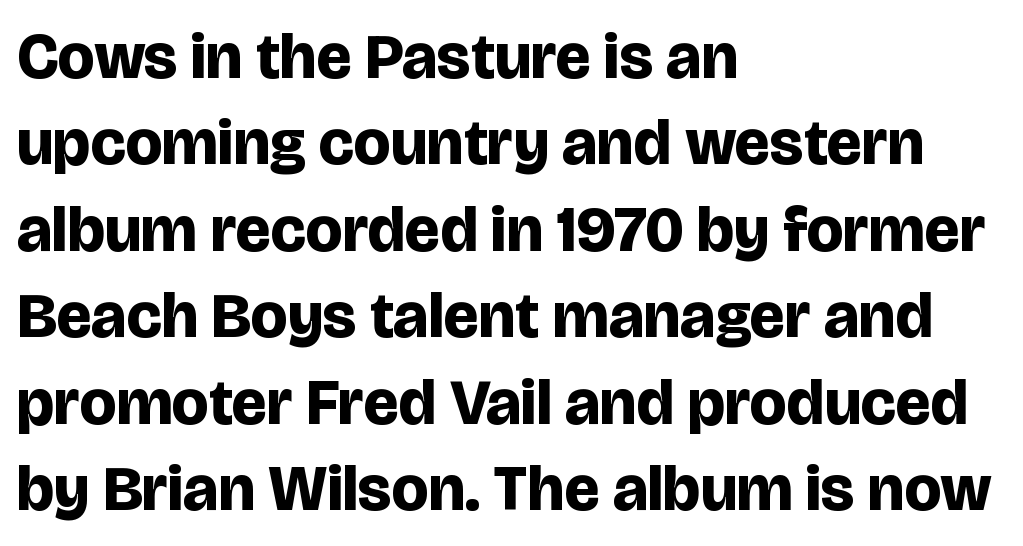
Q: Is the text bold? A: Yes.
Q: Is the text italic (slanted)? A: No, it is upright.
Q: Is the typeface a serif or a sans-serif typeface? A: Sans-serif.
Q: Is the text underlined? A: No.
Q: How is the paragraph aligned? A: Left-aligned.
Q: Is the spacing between letters normal or unusually wide? A: Normal.
Q: Is the spacing between lines tight, normal or loose? A: Normal.
Q: Width (condensed, normal, or wide)? A: Normal.
Q: Stroke contrast? A: Low.
Q: x-height? A: Large.
Q: Monospaced? A: No.
